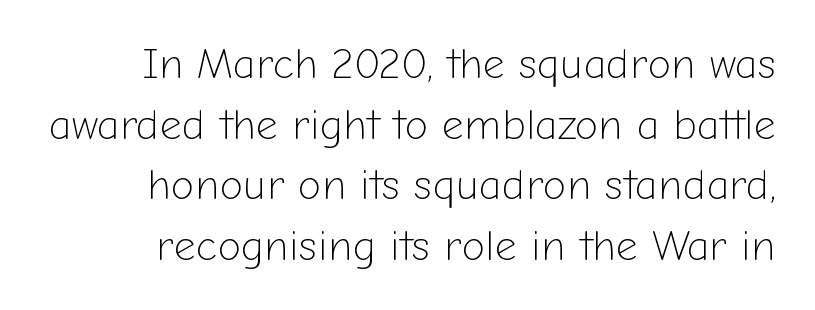
Q: Is the text bold? A: No.
Q: Is the text italic (slanted)? A: No, it is upright.
Q: Is the typeface a serif or a sans-serif typeface? A: Sans-serif.
Q: Is the text underlined? A: No.
Q: Is the spacing between letters normal or unusually wide? A: Normal.
Q: Is the spacing between lines tight, normal or loose? A: Normal.
Q: Width (condensed, normal, or wide)? A: Normal.
Q: Stroke contrast? A: Low.
Q: x-height? A: Medium.
Q: Monospaced? A: No.
